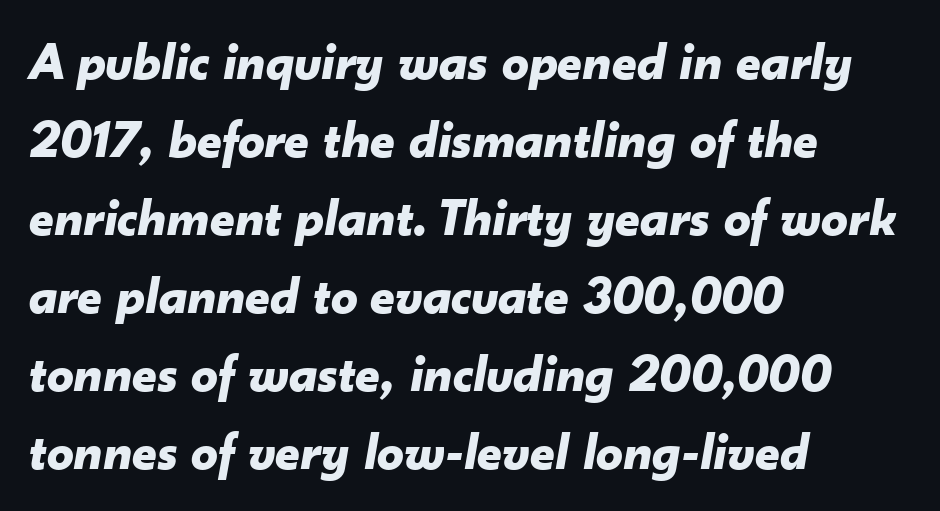
Q: Is the text bold? A: Yes.
Q: Is the text italic (slanted)? A: Yes, it leans right by about 10 degrees.
Q: Is the text underlined? A: No.
Q: How is the paragraph aligned? A: Left-aligned.
Q: Is the spacing between letters normal or unusually wide? A: Normal.
Q: Is the spacing between lines tight, normal or loose? A: Normal.
Q: Width (condensed, normal, or wide)? A: Normal.
Q: Stroke contrast? A: Low.
Q: x-height? A: Small.
Q: Monospaced? A: No.
